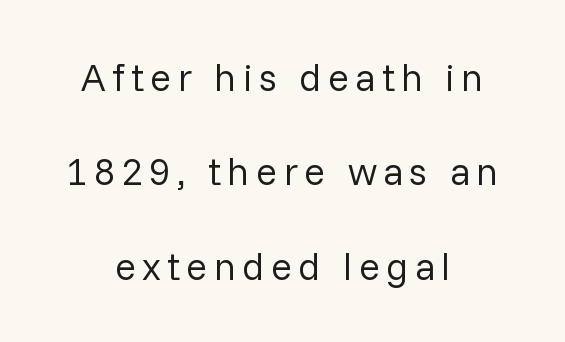
Q: Is the text bold? A: No.
Q: Is the text italic (slanted)? A: No, it is upright.
Q: Is the typeface a serif or a sans-serif typeface? A: Sans-serif.
Q: Is the text underlined? A: No.
Q: How is the paragraph aligned? A: Centered.
Q: Is the spacing between lines tight, normal or loose? A: Loose.
Q: Width (condensed, normal, or wide)? A: Normal.
Q: Stroke contrast? A: Low.
Q: x-height? A: Medium.
Q: Monospaced? A: No.
